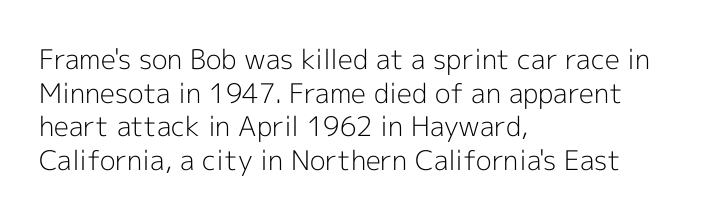
Q: Is the text bold? A: No.
Q: Is the text italic (slanted)? A: No, it is upright.
Q: Is the text underlined? A: No.
Q: How is the paragraph aligned? A: Left-aligned.
Q: Is the spacing between letters normal or unusually wide? A: Normal.
Q: Is the spacing between lines tight, normal or loose? A: Normal.
